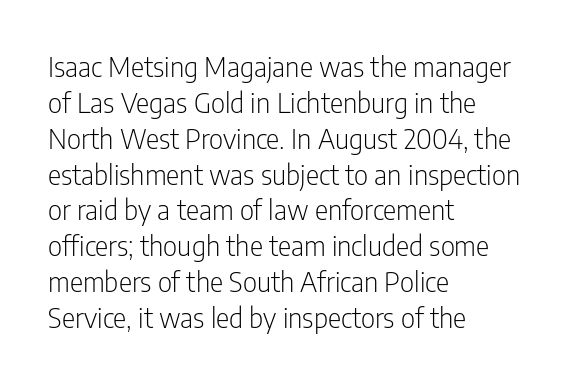
Q: Is the text bold? A: No.
Q: Is the text italic (slanted)? A: No, it is upright.
Q: Is the typeface a serif or a sans-serif typeface? A: Sans-serif.
Q: Is the text underlined? A: No.
Q: How is the paragraph aligned? A: Left-aligned.
Q: Is the spacing between letters normal or unusually wide? A: Normal.
Q: Is the spacing between lines tight, normal or loose? A: Normal.
Q: Width (condensed, normal, or wide)? A: Condensed.
Q: Stroke contrast? A: Low.
Q: x-height? A: Medium.
Q: Monospaced? A: No.
